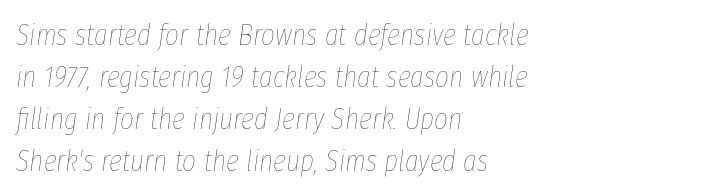
{"italic": "yes", "lean": "right", "slant_degrees": 8, "bold": "no", "weight": "thin", "width": "condensed", "stroke_contrast": "low", "x_height": "medium", "monospaced": "no", "underline": "no", "align": "left", "line_spacing": "normal", "line_spacing_ratio": 1.4, "letter_spacing": "normal", "letter_spacing_em": 0.0, "glyph_px": 30}
